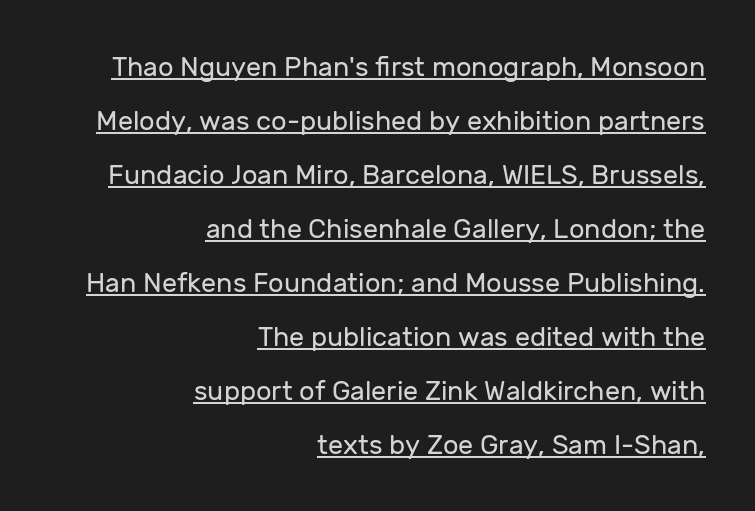
{"italic": "no", "bold": "no", "underline": "yes", "align": "right", "line_spacing": "loose", "line_spacing_ratio": 2.0, "letter_spacing": "normal", "letter_spacing_em": 0.0, "glyph_px": 27}
